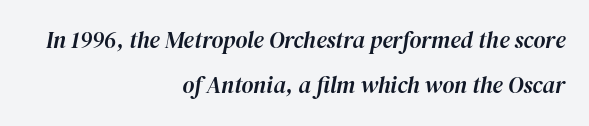
The image shows 23 px text type, italic (leaning right); set right-aligned, loose line spacing (1.96x), normal letter spacing, not underlined.
